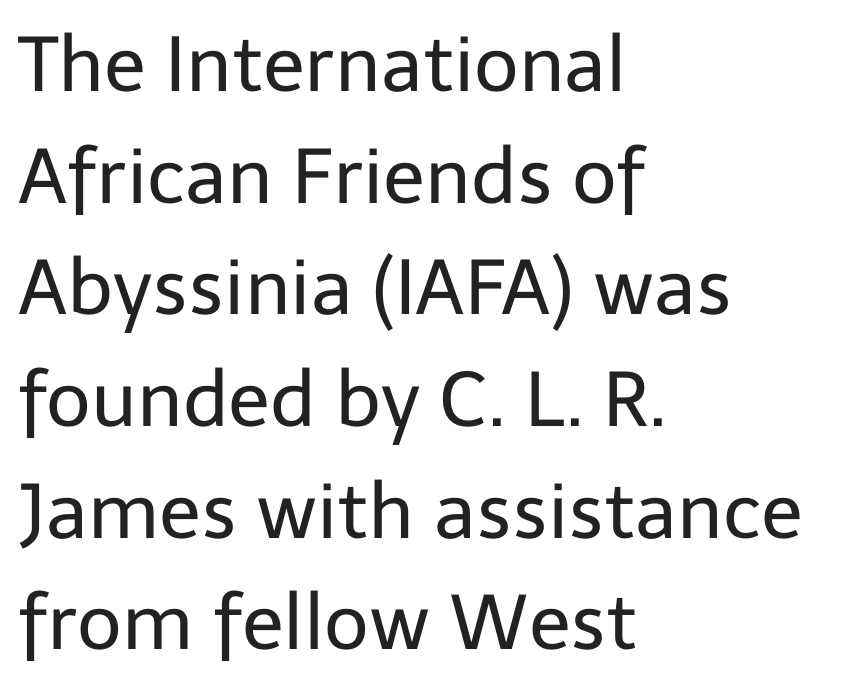
The image shows 77 px regular-weight sans-serif type, upright; set left-aligned, normal line spacing (1.45x), normal letter spacing, not underlined; low stroke contrast and a medium x-height.
